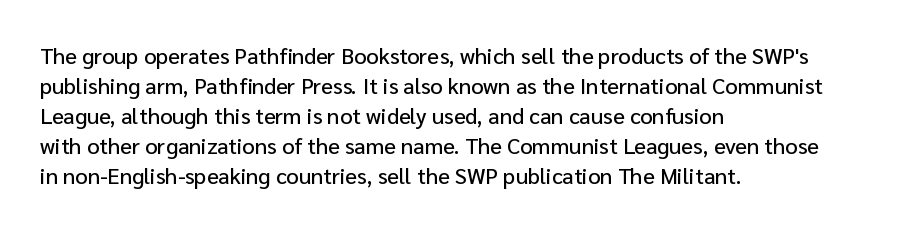
Decoration check: the copy has no underline. A roman cut, with each character standing at attention. The line-height multiplier appears to be the usual default. In CSS terms this would be text-align: left. Words appear dense and cohesive because spacing is normal.
